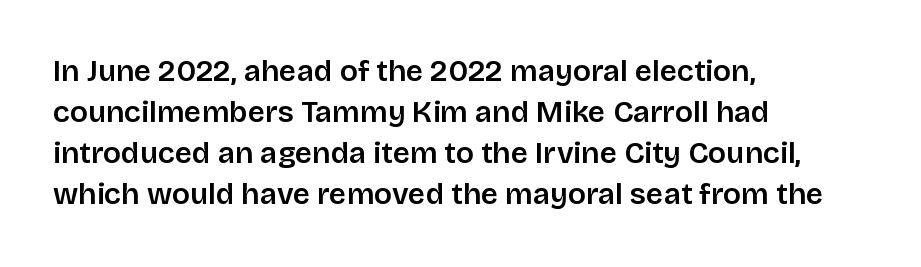
Type style note: lacks serifs. Where is the straight margin? On the left. The line texture is even and compact thanks to regular tracking. The words here are not underlined.
